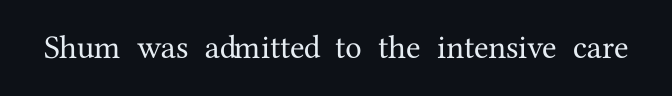
The baseline area is clear. The passage shown is typed in a proportional face where columns would drift. Unlike italic type, these characters show no tilt at all. What stands out about the letter spacing? Nothing — it is the standard amount. The passage shown is typeset with a serif family.
